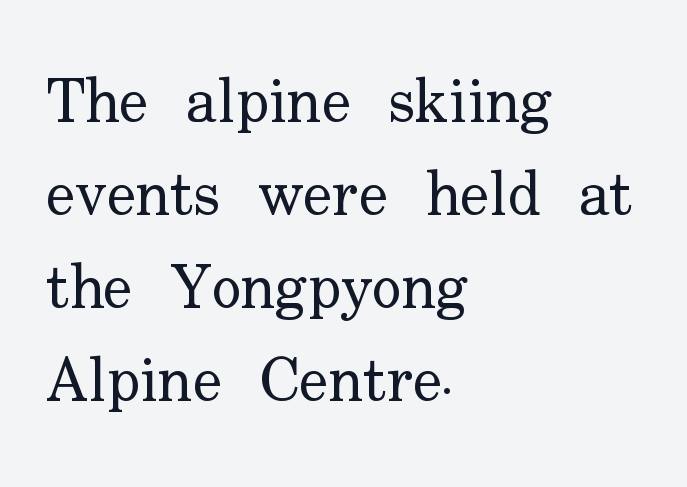
The image shows 62 px regular-weight serif type, upright; set left-aligned, normal line spacing (1.5x), normal letter spacing, not underlined; low stroke contrast and a small x-height.
